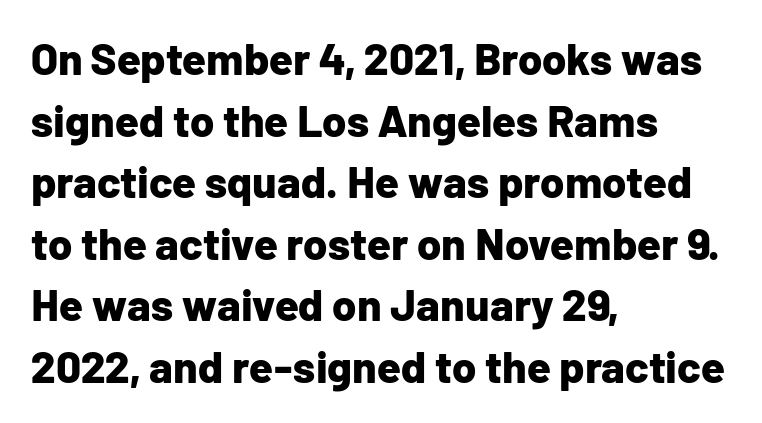
{"serif": "no", "italic": "no", "bold": "yes", "weight": "bold", "width": "normal", "stroke_contrast": "low", "x_height": "medium", "monospaced": "no", "underline": "no", "align": "left", "line_spacing": "normal", "line_spacing_ratio": 1.4, "letter_spacing": "normal", "letter_spacing_em": 0.0, "glyph_px": 44}
